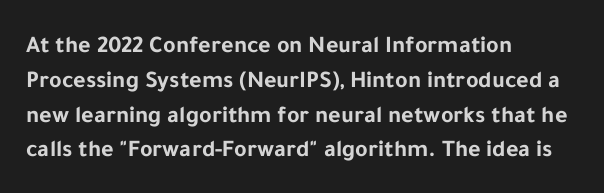
Q: Is the text bold? A: Yes.
Q: Is the text italic (slanted)? A: No, it is upright.
Q: Is the text underlined? A: No.
Q: How is the paragraph aligned? A: Left-aligned.
Q: Is the spacing between letters normal or unusually wide? A: Normal.
Q: Is the spacing between lines tight, normal or loose? A: Normal.
